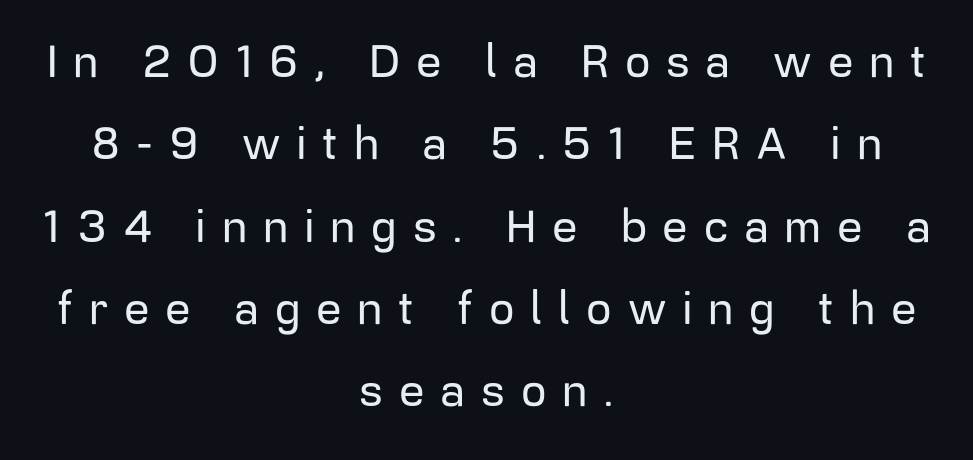
The image shows 45 px sans-serif type, upright; set centered, line spacing 1.83x, unusually wide letter spacing (+0.35 em), not underlined; low stroke contrast and a medium x-height.
